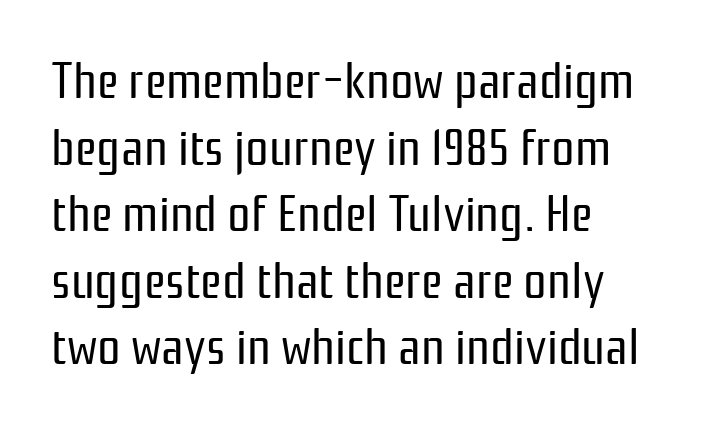
{"serif": "no", "italic": "no", "bold": "no", "weight": "regular", "width": "condensed", "stroke_contrast": "low", "x_height": "medium", "monospaced": "no", "underline": "no", "align": "left", "line_spacing": "normal", "line_spacing_ratio": 1.28, "letter_spacing": "normal", "letter_spacing_em": 0.0, "glyph_px": 52}
